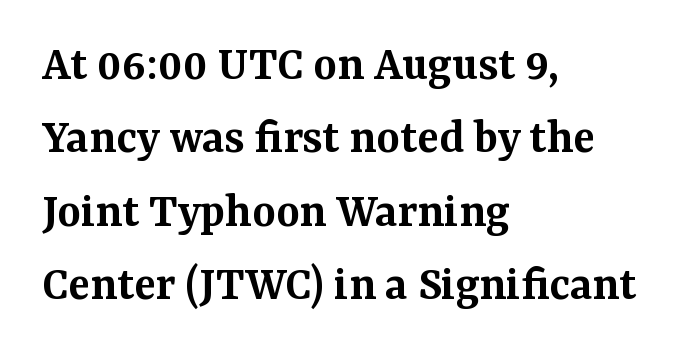
Is the block centered? No — it sits flush against the left margin. Interline gaps are of average width in this sample. The glyphs have the mass of a demibold cut, below bold. Anything drawn beneath the words? Only blank space. Typographically, this falls in the serif category. Italic? Not at all — the glyphs are vertical.
